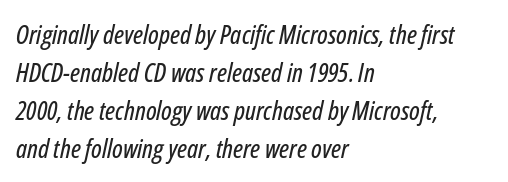
The image shows 26 px text type, italic (leaning right); set left-aligned, normal line spacing (1.46x), normal letter spacing, not underlined.
